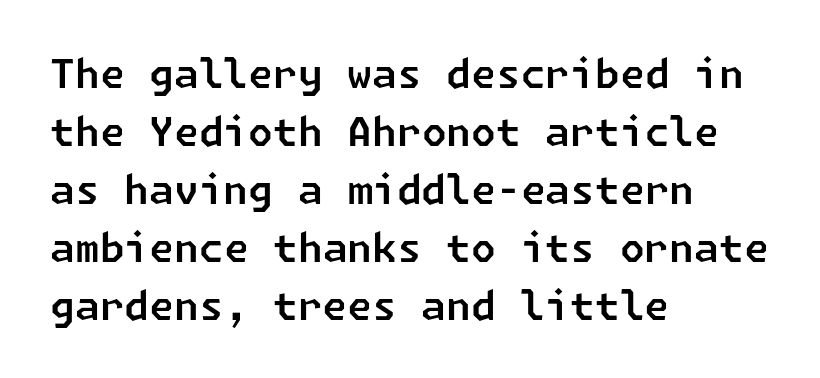
Q: Is the typeface a serif or a sans-serif typeface? A: Sans-serif.
Q: Is the text underlined? A: No.
Q: How is the paragraph aligned? A: Left-aligned.
Q: Is the spacing between letters normal or unusually wide? A: Normal.
Q: Is the spacing between lines tight, normal or loose? A: Normal.
Q: Width (condensed, normal, or wide)? A: Normal.
Q: Stroke contrast? A: Low.
Q: x-height? A: Medium.
